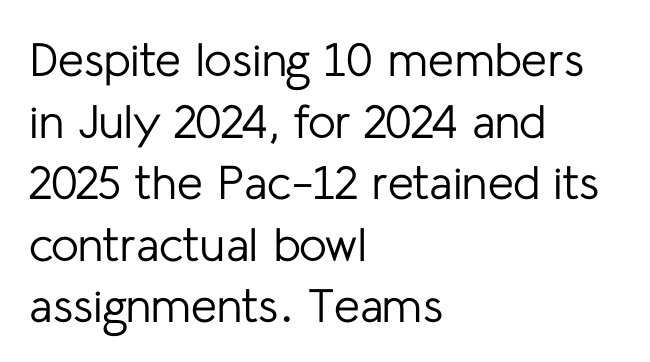
Q: Is the text bold? A: No.
Q: Is the text italic (slanted)? A: No, it is upright.
Q: Is the typeface a serif or a sans-serif typeface? A: Sans-serif.
Q: Is the text underlined? A: No.
Q: How is the paragraph aligned? A: Left-aligned.
Q: Is the spacing between letters normal or unusually wide? A: Normal.
Q: Is the spacing between lines tight, normal or loose? A: Normal.
Q: Width (condensed, normal, or wide)? A: Normal.
Q: Stroke contrast? A: Low.
Q: x-height? A: Medium.
Q: Monospaced? A: No.
